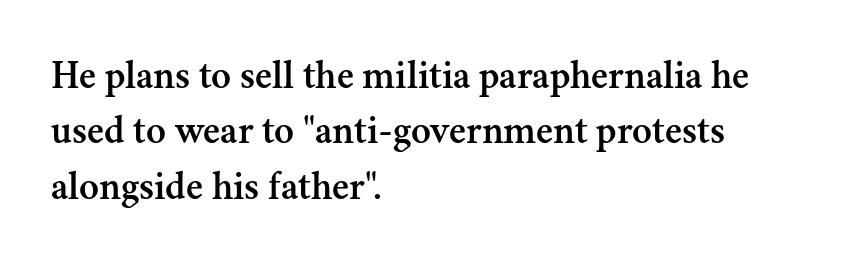
Q: Is the text italic (slanted)? A: No, it is upright.
Q: Is the typeface a serif or a sans-serif typeface? A: Serif.
Q: Is the text underlined? A: No.
Q: How is the paragraph aligned? A: Left-aligned.
Q: Is the spacing between letters normal or unusually wide? A: Normal.
Q: Is the spacing between lines tight, normal or loose? A: Normal.
Q: Width (condensed, normal, or wide)? A: Normal.
Q: Stroke contrast? A: Medium.
Q: x-height? A: Small.
Q: Monospaced? A: No.
